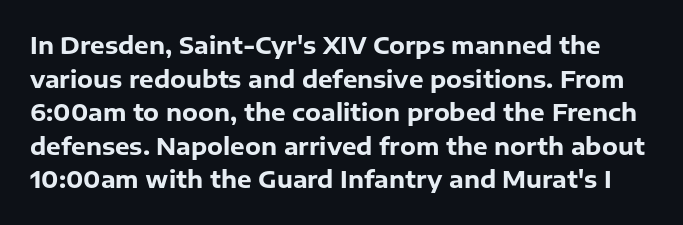
Q: Is the text bold? A: Yes.
Q: Is the text italic (slanted)? A: No, it is upright.
Q: Is the text underlined? A: No.
Q: Is the spacing between letters normal or unusually wide? A: Normal.
Q: Is the spacing between lines tight, normal or loose? A: Normal.
